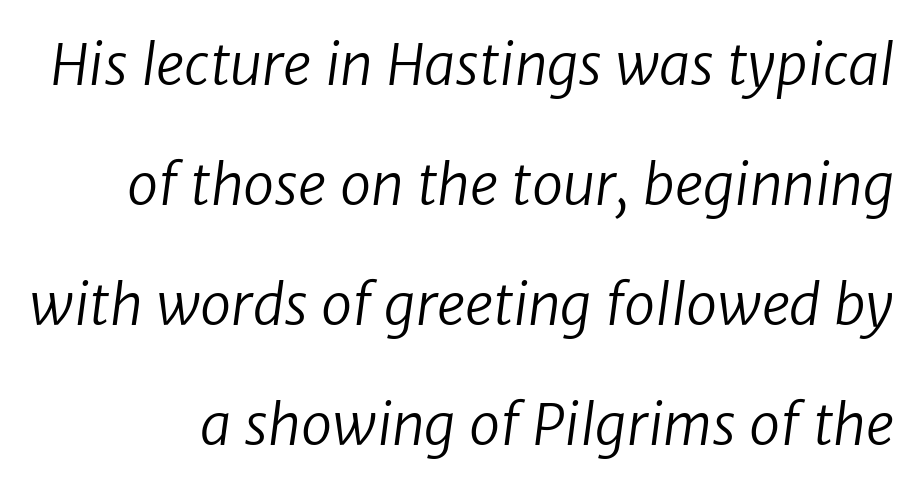
The image shows 56 px regular-weight sans-serif type; set loose line spacing (2.14x), normal letter spacing, not underlined; low stroke contrast and a medium x-height.
